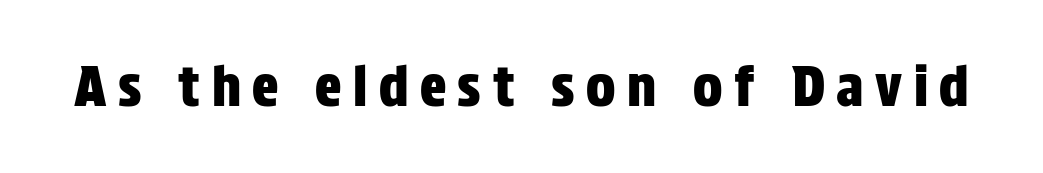
{"serif": "no", "italic": "no", "width": "condensed", "stroke_contrast": "low", "x_height": "large", "monospaced": "no", "underline": "no", "letter_spacing": "wide", "letter_spacing_em": 0.21, "glyph_px": 55}
